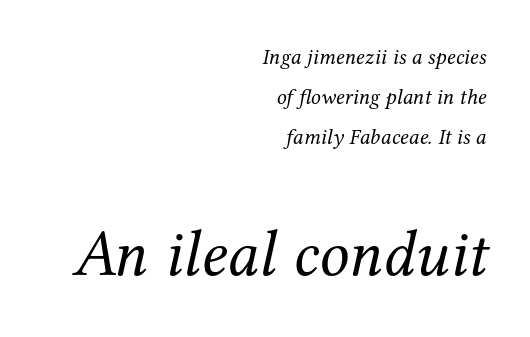
The image shows 66 px regular-weight serif type, italic (leaning right); set right-aligned, line spacing 1.81x, normal letter spacing, not underlined; the second (bottom) block is 3.0x larger; medium stroke contrast and a medium x-height.
